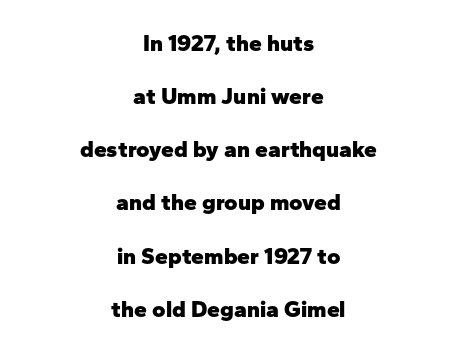
The whitespace from short lines is split evenly between both sides. Beneath every word, the page is bare. When letters stand straight like this, we call the style roman or upright. Typographic density is high because the face is bold.
